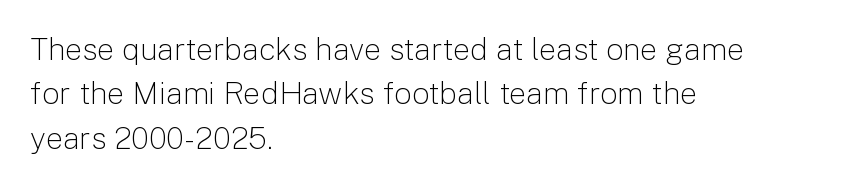
The image shows 31 px light sans-serif type, upright; set left-aligned, normal line spacing (1.43x), normal letter spacing, not underlined; low stroke contrast and a medium x-height.
